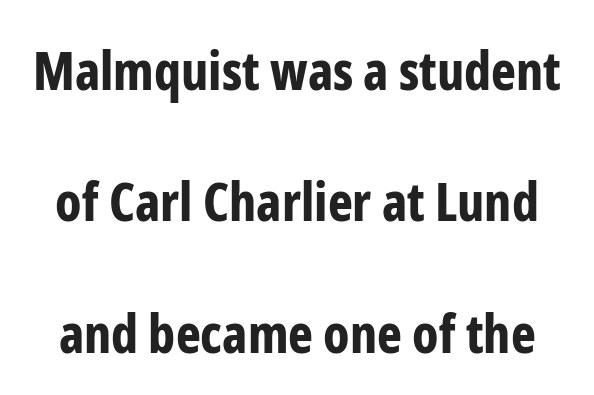
Q: Is the text bold? A: Yes.
Q: Is the text italic (slanted)? A: No, it is upright.
Q: Is the typeface a serif or a sans-serif typeface? A: Sans-serif.
Q: Is the text underlined? A: No.
Q: Is the spacing between letters normal or unusually wide? A: Normal.
Q: Is the spacing between lines tight, normal or loose? A: Loose.
Q: Width (condensed, normal, or wide)? A: Condensed.
Q: Stroke contrast? A: Low.
Q: x-height? A: Medium.
Q: Monospaced? A: No.
